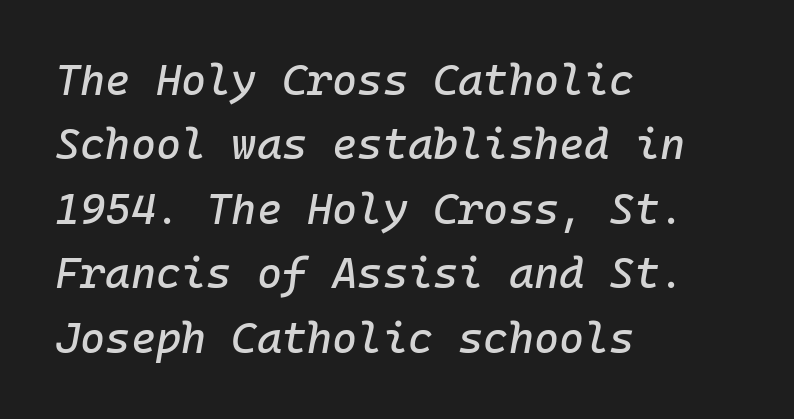
The foot of each line stays bare and open. These lines are set flush left with a ragged right edge. The typography opts for an oblique posture over an upright one. Letter spacing: default.
